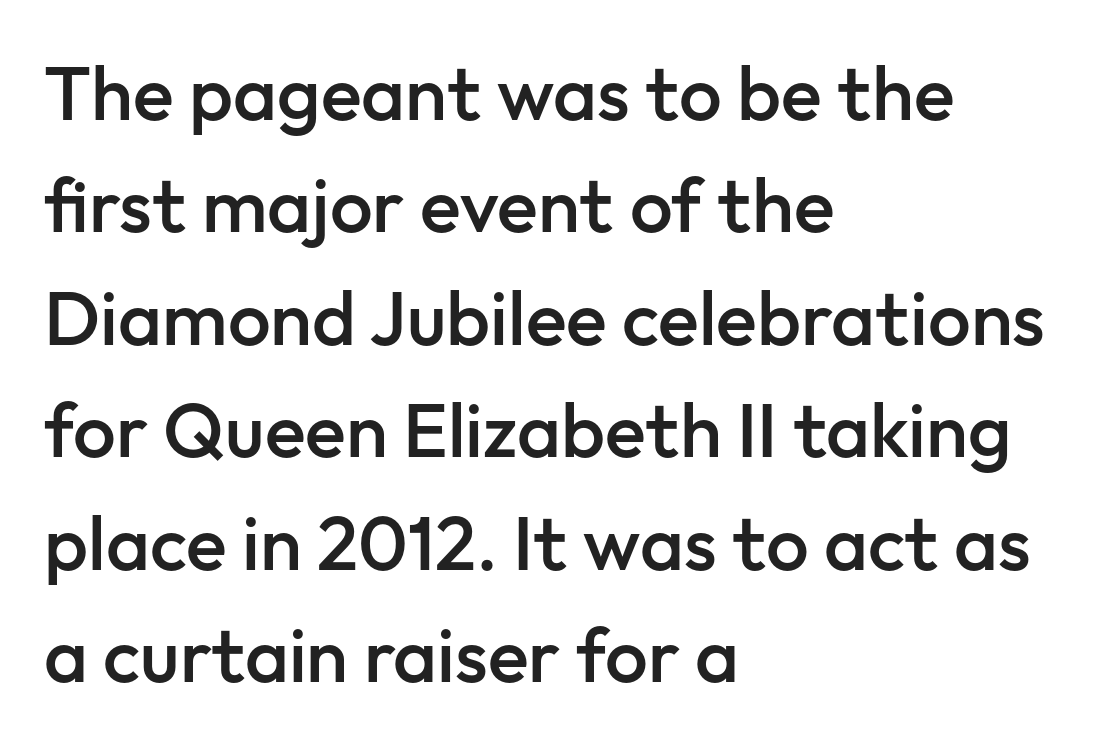
The image shows 76 px semibold sans-serif type, upright; set left-aligned, normal line spacing (1.48x), normal letter spacing, not underlined; low stroke contrast and a medium x-height.
